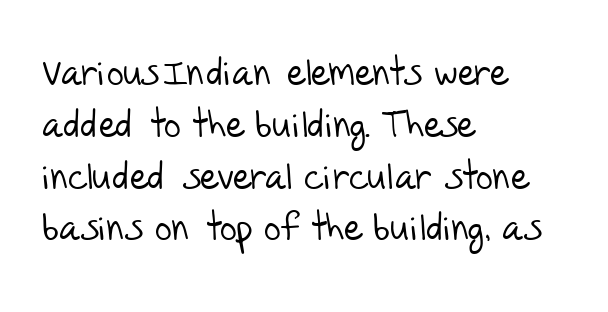
Nothing sits at the stroke ends, so this counts as sans-serif. Honestly, there is no underline to notice here at all. Stroke mass is kept to a normal reading level or below. Glyph-to-glyph distance matches everyday printed text.
